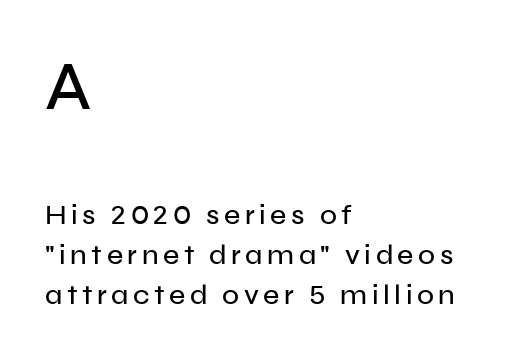
A typesetter would call this leading conventional body-copy spacing. Which chunk is bigger? The first one — the top block dwarfs the bottom. Vertical strokes here are truly vertical. This sample has the flowing, uneven cadence of proportional lettering. The rag falls on the right side of this text block. The face used here is a sans, in the tradition of grotesques and geometrics.
